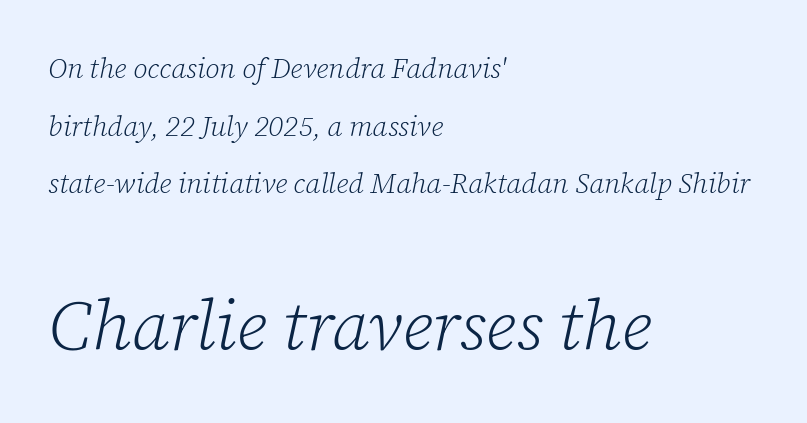
Q: Is the text bold? A: No.
Q: Is the text italic (slanted)? A: Yes, it leans right by about 12 degrees.
Q: Is the typeface a serif or a sans-serif typeface? A: Serif.
Q: Is the text underlined? A: No.
Q: How is the paragraph aligned? A: Left-aligned.
Q: Is the spacing between letters normal or unusually wide? A: Normal.
Q: Is the spacing between lines tight, normal or loose? A: Loose.
Q: Which block of text is set in a larger size, the first (top) or the second (bottom)? A: The second (bottom) one.
Q: Width (condensed, normal, or wide)? A: Normal.
Q: Stroke contrast? A: Low.
Q: x-height? A: Medium.
Q: Monospaced? A: No.
